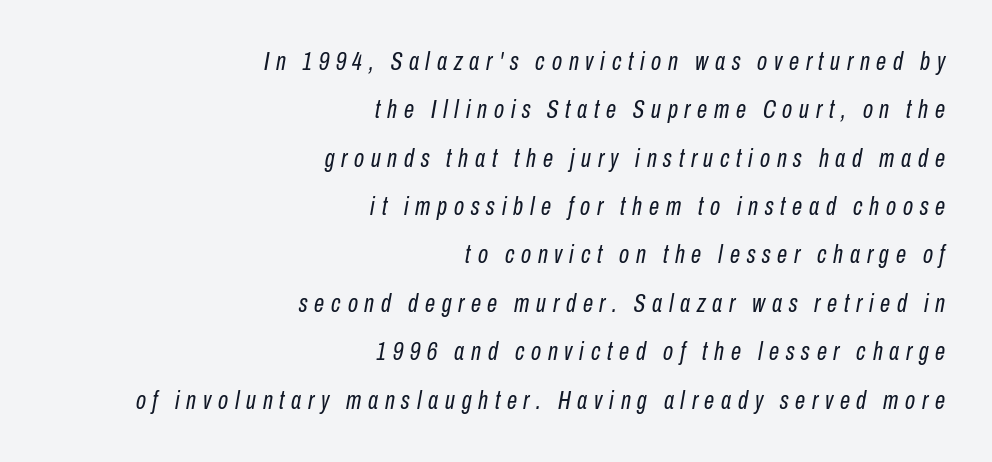
Q: Is the text bold? A: No.
Q: Is the text italic (slanted)? A: Yes, it leans right by about 10 degrees.
Q: Is the text underlined? A: No.
Q: How is the paragraph aligned? A: Right-aligned.
Q: Is the spacing between letters normal or unusually wide? A: Unusually wide.
